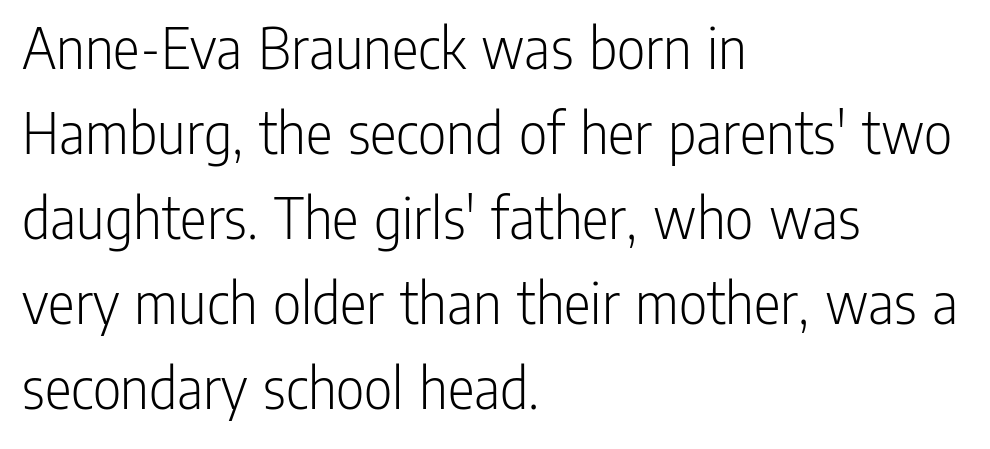
{"serif": "no", "italic": "no", "bold": "no", "weight": "light", "width": "condensed", "stroke_contrast": "low", "x_height": "medium", "monospaced": "no", "underline": "no", "align": "left", "line_spacing": "normal", "line_spacing_ratio": 1.37, "letter_spacing": "normal", "letter_spacing_em": 0.0, "glyph_px": 62}
